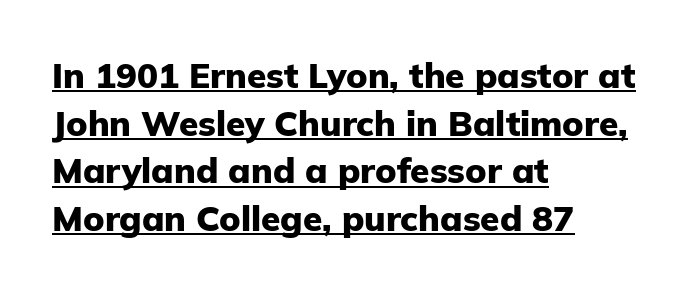
Q: Is the text bold? A: Yes.
Q: Is the text italic (slanted)? A: No, it is upright.
Q: Is the typeface a serif or a sans-serif typeface? A: Sans-serif.
Q: Is the text underlined? A: Yes.
Q: How is the paragraph aligned? A: Left-aligned.
Q: Is the spacing between letters normal or unusually wide? A: Normal.
Q: Is the spacing between lines tight, normal or loose? A: Normal.
Q: Width (condensed, normal, or wide)? A: Normal.
Q: Stroke contrast? A: Low.
Q: x-height? A: Medium.
Q: Monospaced? A: No.
